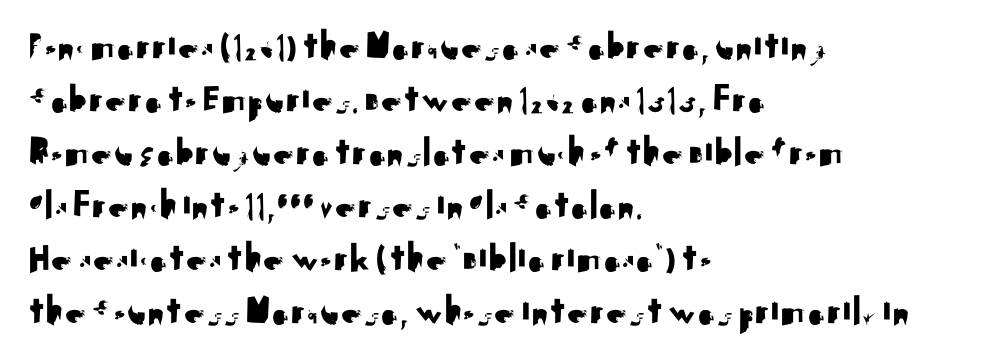
Q: Is the text italic (slanted)? A: No, it is upright.
Q: Is the typeface a serif or a sans-serif typeface? A: Sans-serif.
Q: Is the text underlined? A: No.
Q: How is the paragraph aligned? A: Left-aligned.
Q: Is the spacing between letters normal or unusually wide? A: Normal.
Q: Is the spacing between lines tight, normal or loose? A: Normal.
Q: Width (condensed, normal, or wide)? A: Normal.
Q: Stroke contrast? A: Medium.
Q: x-height? A: Small.
Q: Monospaced? A: No.
